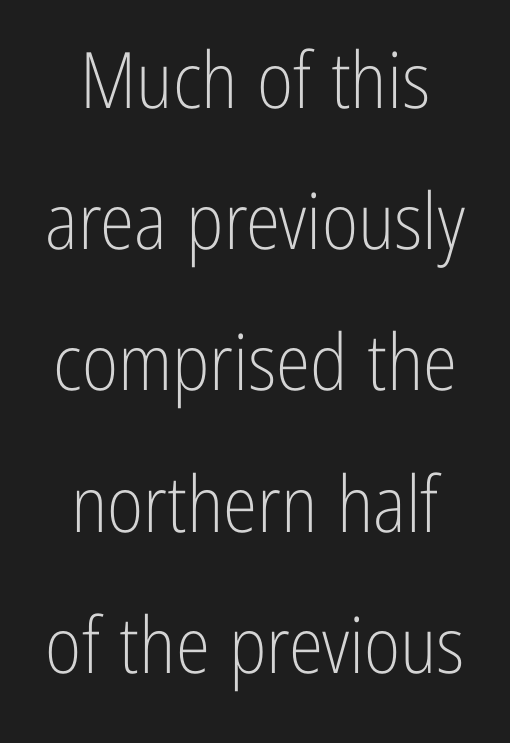
The image shows 78 px light, condensed sans-serif type, upright; set line spacing 1.81x, normal letter spacing, not underlined; low stroke contrast and a medium x-height.
